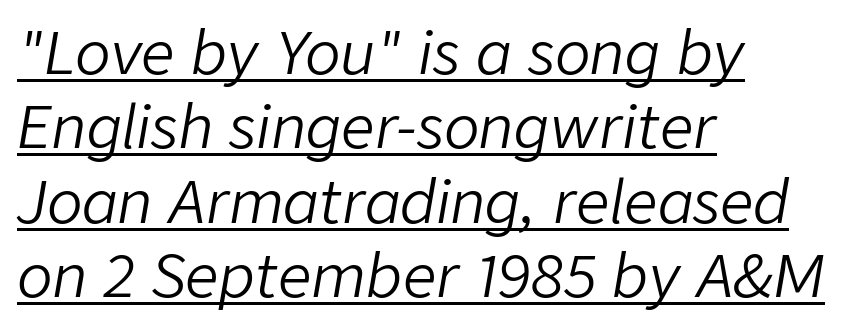
{"italic": "yes", "lean": "right", "slant_degrees": 9, "bold": "no", "weight": "light", "width": "normal", "stroke_contrast": "low", "x_height": "medium", "monospaced": "no", "underline": "yes", "align": "left", "line_spacing": "normal", "line_spacing_ratio": 1.26, "letter_spacing": "normal", "letter_spacing_em": 0.0, "glyph_px": 59}
